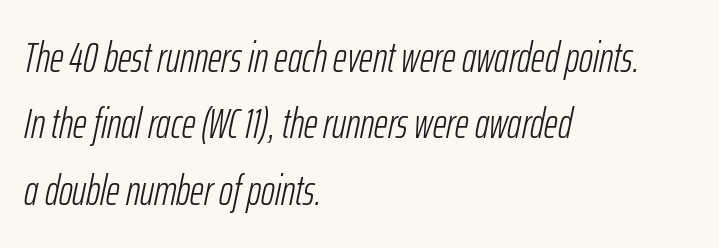
{"italic": "yes", "lean": "right", "slant_degrees": 12, "bold": "no", "weight": "light", "width": "condensed", "stroke_contrast": "low", "x_height": "medium", "monospaced": "no", "underline": "no", "align": "left", "line_spacing": "normal", "line_spacing_ratio": 1.58, "letter_spacing": "normal", "letter_spacing_em": 0.0, "glyph_px": 42}
